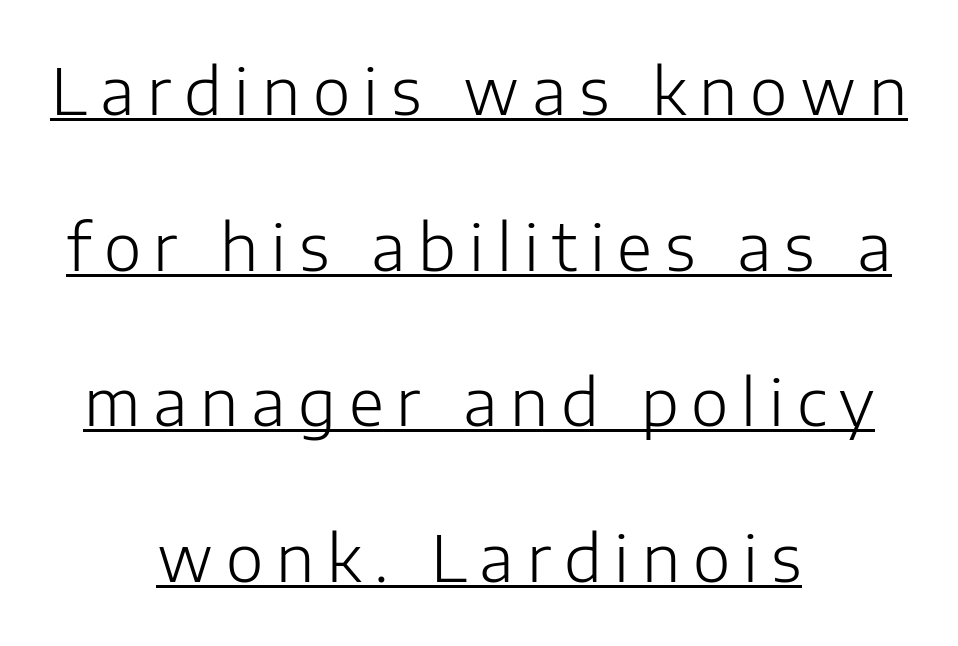
Both edges are ragged and mirror each other, which tells us the setting is centered. This is sans-serif lettering, the kind often seen on screens and signage. Character widths vary here, with narrow letters taking less room than wide ones. Honestly, the underline is the first thing you notice here. No heavy texture on the line: the type isn't bold.
